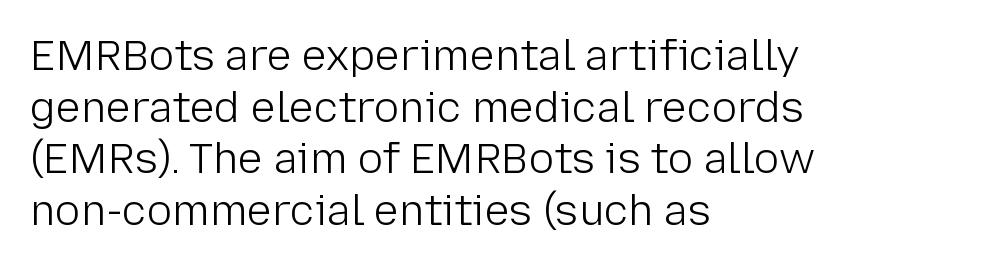
{"serif": "no", "italic": "no", "bold": "no", "weight": "light", "width": "normal", "stroke_contrast": "low", "x_height": "medium", "monospaced": "no", "underline": "no", "align": "left", "line_spacing_ratio": 1.23, "letter_spacing": "normal", "letter_spacing_em": 0.0, "glyph_px": 42}
